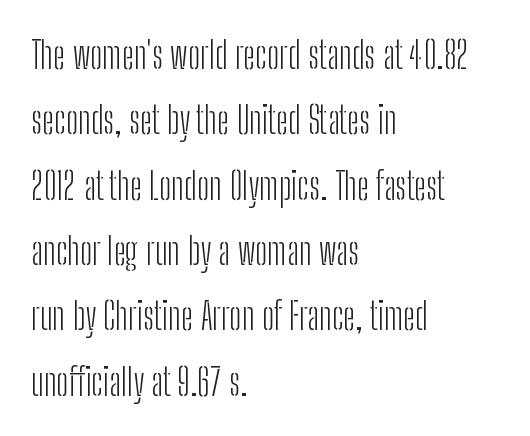
The rendering uses natural spacing where letterforms have individual widths. A typesetter would mark this as roman, not italic. The lines are quadded left. Weight: not bold — regular or lighter.
